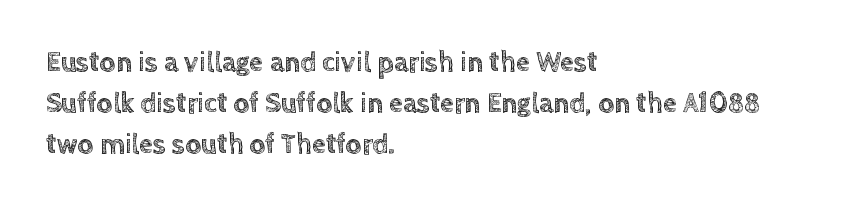
The image shows 28 px text type, upright; set left-aligned, normal line spacing (1.47x), normal letter spacing, not underlined; a large x-height.
